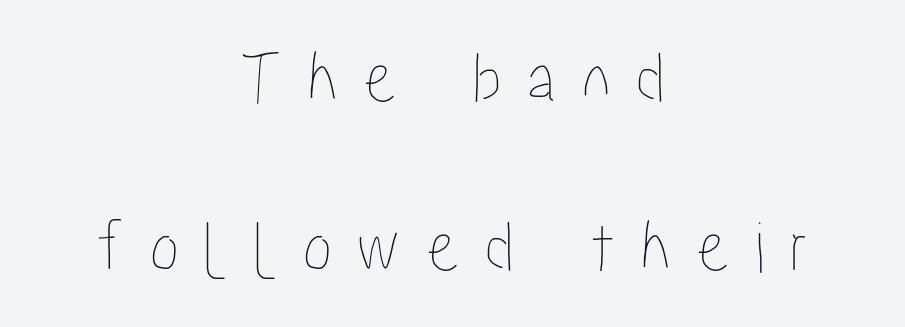
Q: Is the text italic (slanted)? A: No, it is upright.
Q: Is the text underlined? A: No.
Q: How is the paragraph aligned? A: Centered.
Q: Is the spacing between letters normal or unusually wide? A: Unusually wide.
Q: Is the spacing between lines tight, normal or loose? A: Loose.
Q: Width (condensed, normal, or wide)? A: Condensed.
Q: Stroke contrast? A: Low.
Q: x-height? A: Medium.
Q: Monospaced? A: No.
